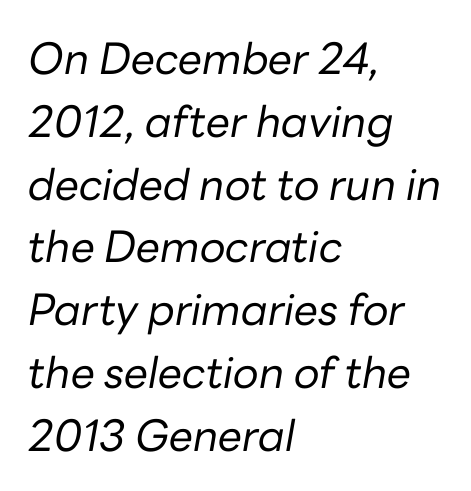
{"italic": "yes", "lean": "right", "slant_degrees": 10, "bold": "no", "weight": "regular", "width": "normal", "stroke_contrast": "low", "x_height": "medium", "monospaced": "no", "underline": "no", "align": "left", "line_spacing": "normal", "line_spacing_ratio": 1.46, "letter_spacing": "normal", "letter_spacing_em": 0.0, "glyph_px": 43}
